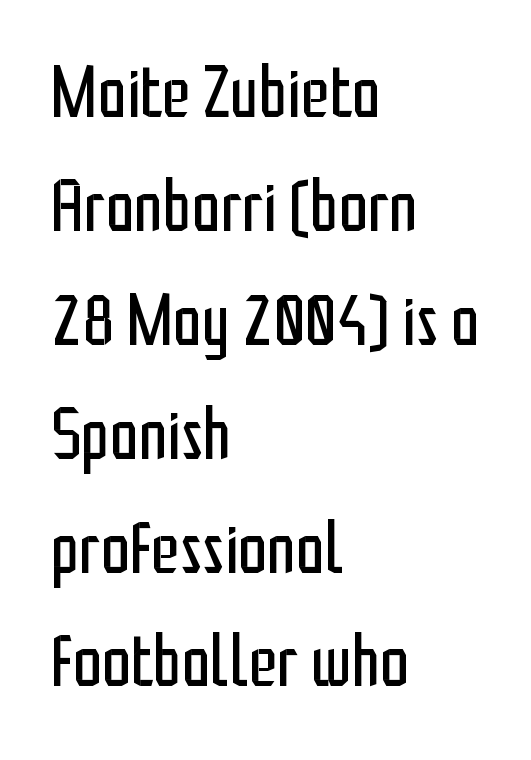
The strip under each line holds only bare page. Weight: regular or lighter. Where is the straight margin? On the left. This is the regular roman posture of the typeface.
